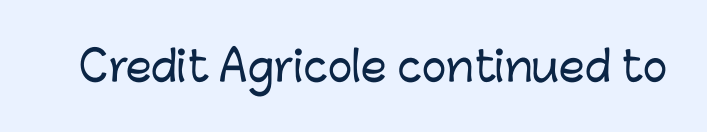
Q: Is the text italic (slanted)? A: No, it is upright.
Q: Is the typeface a serif or a sans-serif typeface? A: Sans-serif.
Q: Is the text underlined? A: No.
Q: Is the spacing between letters normal or unusually wide? A: Normal.
Q: Width (condensed, normal, or wide)? A: Normal.
Q: Stroke contrast? A: Low.
Q: x-height? A: Medium.
Q: Monospaced? A: No.
